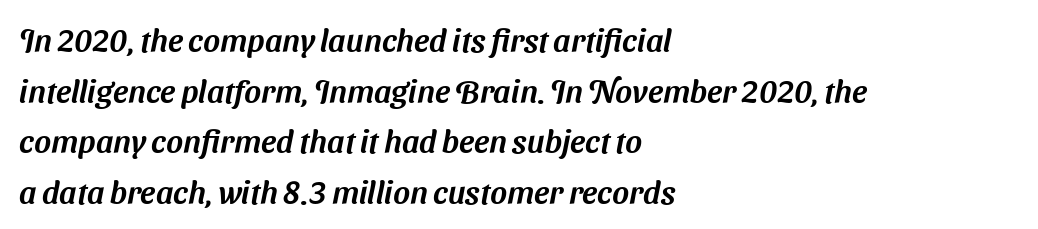
The image shows 32 px sans-serif type; set left-aligned, normal line spacing (1.58x), normal letter spacing, not underlined; medium stroke contrast and a medium x-height.
